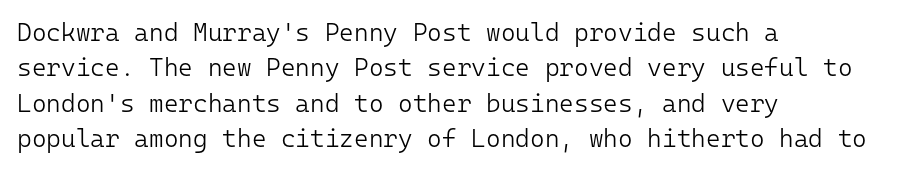
Q: Is the text bold? A: No.
Q: Is the text italic (slanted)? A: No, it is upright.
Q: Is the text underlined? A: No.
Q: How is the paragraph aligned? A: Left-aligned.
Q: Is the spacing between letters normal or unusually wide? A: Normal.
Q: Is the spacing between lines tight, normal or loose? A: Normal.
